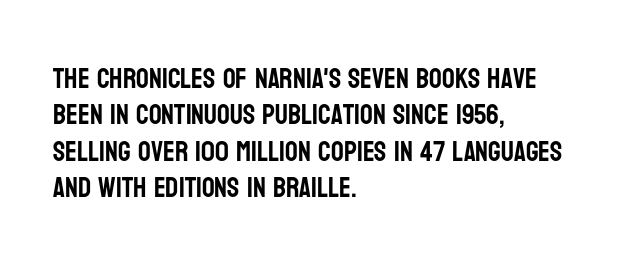
Type style note: lacks serifs. Ascenders rise straight up at ninety degrees. Bare-footed words on every line. If you measured baseline to baseline, you'd find a middling distance.
